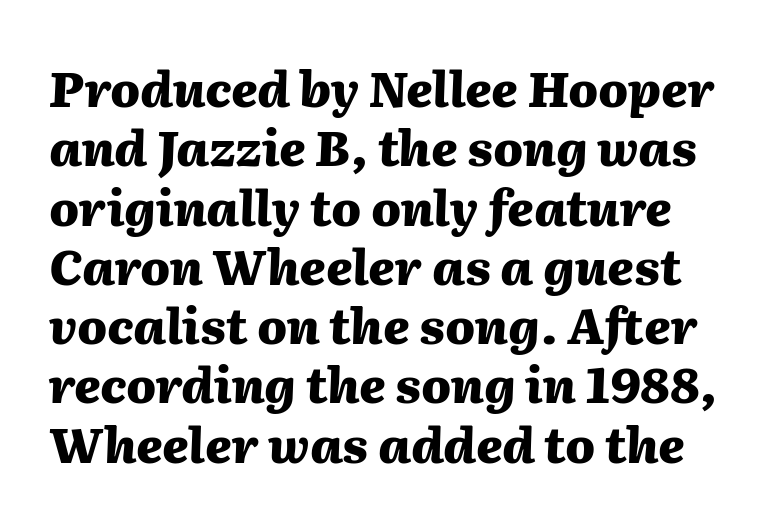
Varying glyph widths throughout — classic text-font behaviour. The whole block is typeset with a tilt. Compared with typical body copy, the letter spacing here is the same. Unmarked baselines from the first word to the last.
